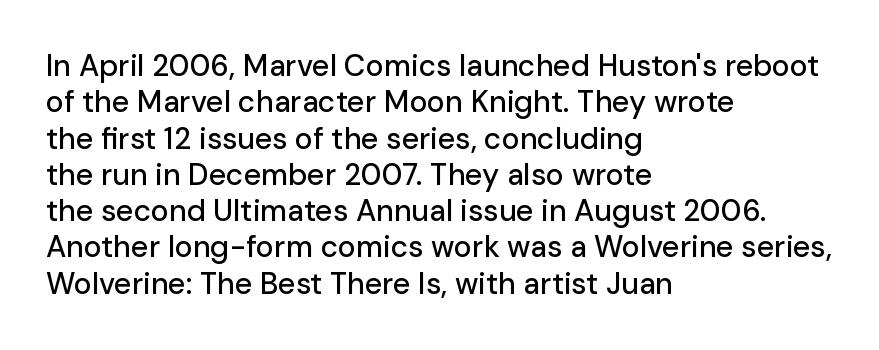
Nobody drew a line under any word here. These lines are composed in type without serifs. The compositor pushed each line to the left boundary. Students, note that the glyphs here touch the page at normal intervals.
